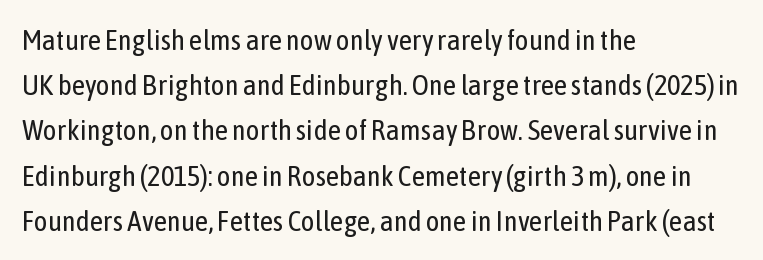
{"serif": "no", "italic": "no", "bold": "no", "weight": "regular", "width": "condensed", "stroke_contrast": "low", "x_height": "medium", "monospaced": "no", "underline": "no", "align": "left", "line_spacing": "normal", "line_spacing_ratio": 1.56, "letter_spacing": "normal", "letter_spacing_em": 0.0, "glyph_px": 29}
